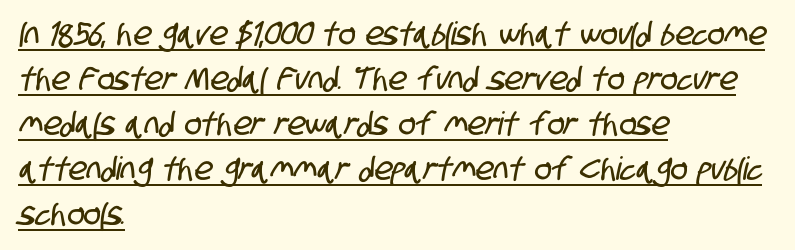
Q: Is the typeface a serif or a sans-serif typeface? A: Sans-serif.
Q: Is the text underlined? A: Yes.
Q: How is the paragraph aligned? A: Left-aligned.
Q: Is the spacing between letters normal or unusually wide? A: Normal.
Q: Is the spacing between lines tight, normal or loose? A: Normal.
Q: Width (condensed, normal, or wide)? A: Condensed.
Q: Stroke contrast? A: Low.
Q: x-height? A: Large.
Q: Monospaced? A: No.
